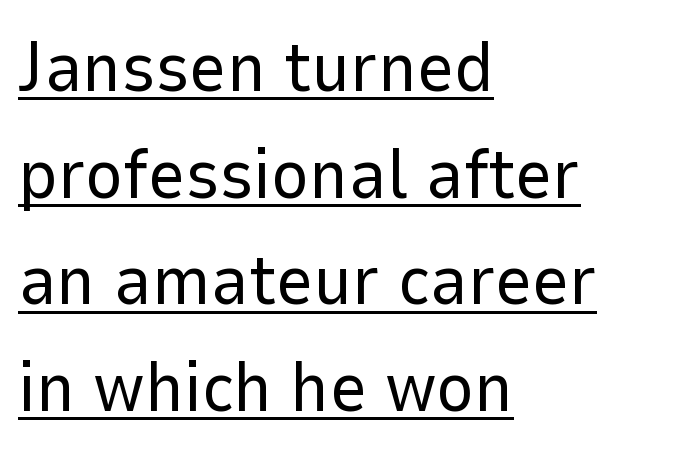
The image shows 72 px regular-weight sans-serif type, upright; set left-aligned, normal line spacing (1.48x), normal letter spacing, underlined; low stroke contrast and a medium x-height.
